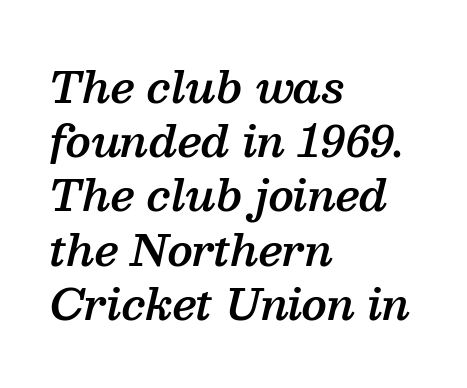
The vertical gap from one line to the next is medium. Teacher's note: observe the even left margin — that is flush-left alignment. Semibold letterforms, between regular and bold. The specimen omits any rule beneath the text block's lines. The passage shown has conventional tracking throughout. Does the lettering tilt? It does — this is italic.
